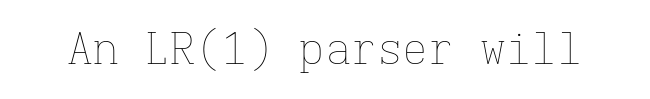
{"italic": "no", "bold": "no", "weight": "thin", "width": "normal", "stroke_contrast": "low", "x_height": "medium", "monospaced": "yes", "underline": "no", "letter_spacing": "normal", "letter_spacing_em": 0.0, "glyph_px": 43}
